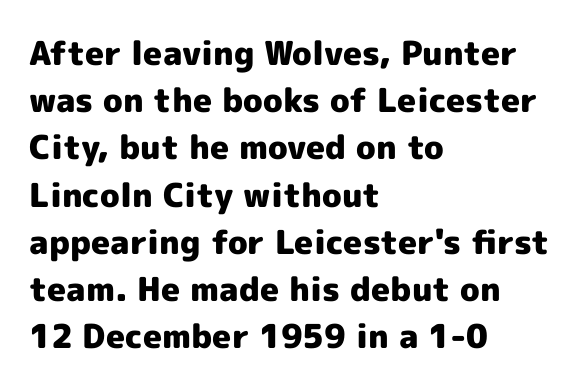
The image shows 33 px heavy sans-serif type, upright; set left-aligned, normal line spacing (1.43x), normal letter spacing, not underlined; a medium x-height.
